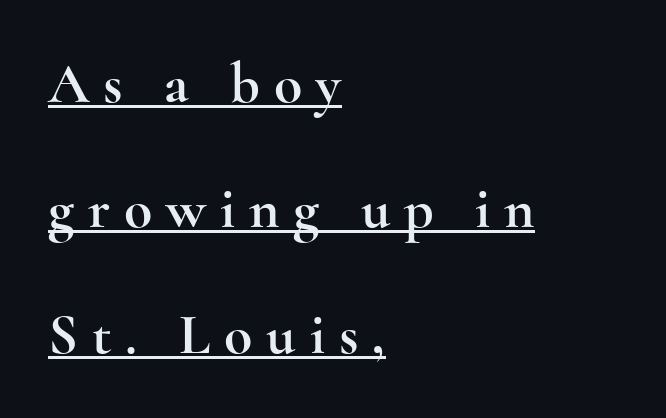
{"serif": "yes", "italic": "no", "width": "wide", "x_height": "small", "monospaced": "no", "underline": "yes", "align": "left", "line_spacing": "loose", "line_spacing_ratio": 2.16, "letter_spacing": "wide", "letter_spacing_em": 0.24, "glyph_px": 58}
